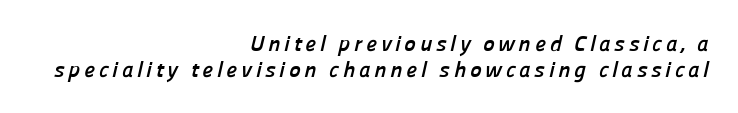
The image shows 22 px bold type; set right-aligned, line spacing 1.18x, not underlined.
